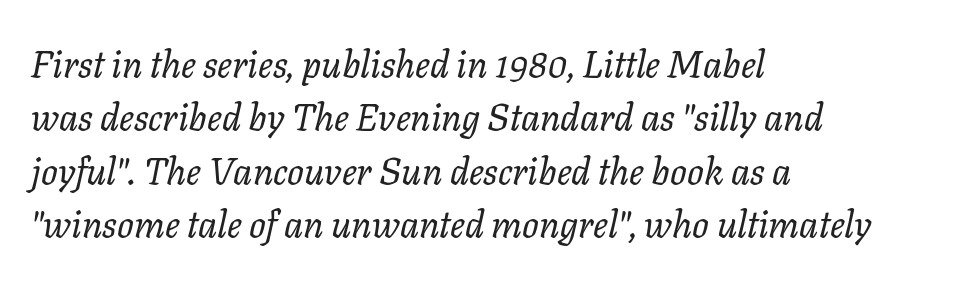
Lines of text with bare space underneath. This sample has the flowing, uneven cadence of proportional lettering. In terms of letterspacing, this is plain default setting. The rag falls on the right side of this text block. The typesetting does not lean heavy: it is not bold. Slant detected: the letters are inclined.
